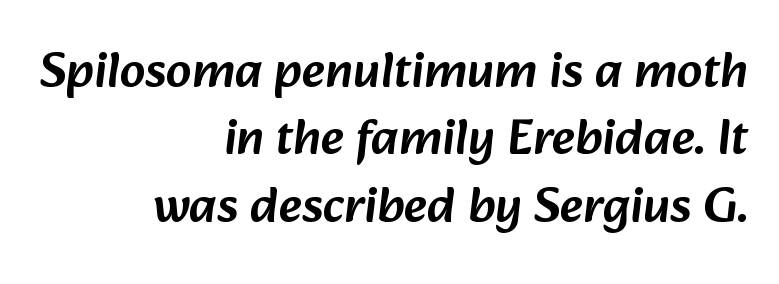
Q: Is the typeface a serif or a sans-serif typeface? A: Sans-serif.
Q: Is the text underlined? A: No.
Q: How is the paragraph aligned? A: Right-aligned.
Q: Is the spacing between letters normal or unusually wide? A: Normal.
Q: Is the spacing between lines tight, normal or loose? A: Normal.
Q: Width (condensed, normal, or wide)? A: Normal.
Q: Stroke contrast? A: Low.
Q: x-height? A: Medium.
Q: Monospaced? A: No.
